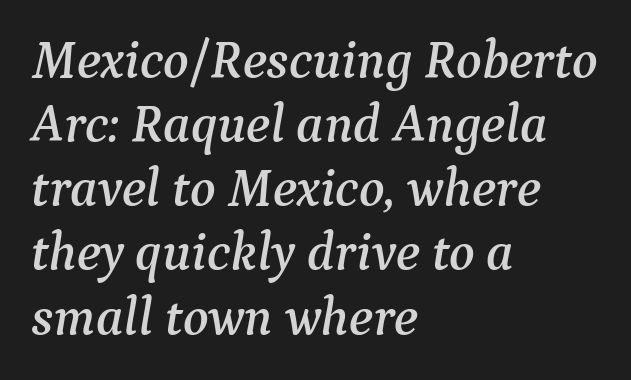
{"serif": "yes", "italic": "yes", "lean": "right", "slant_degrees": 9, "width": "normal", "stroke_contrast": "medium", "x_height": "medium", "monospaced": "no", "underline": "no", "align": "left", "line_spacing_ratio": 1.21, "letter_spacing": "normal", "letter_spacing_em": 0.0, "glyph_px": 53}
